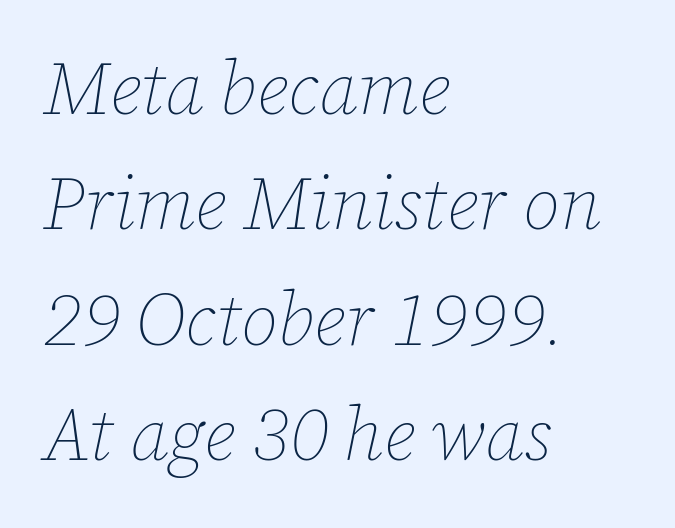
The image shows 74 px thin type, italic (leaning right); set left-aligned, normal line spacing (1.56x), normal letter spacing, not underlined; low stroke contrast and a medium x-height.
